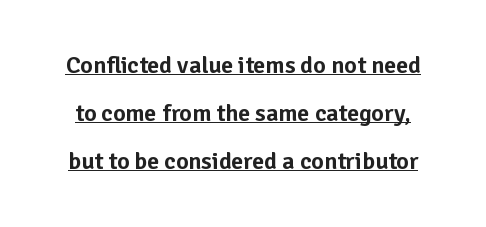
The image shows 24 px text type, upright; set loose line spacing (2.0x), normal letter spacing, underlined.
